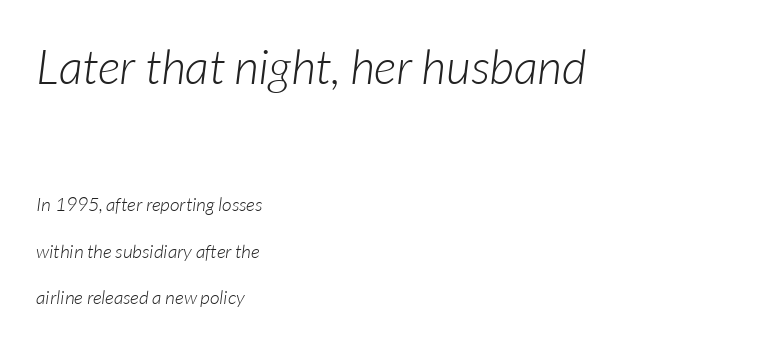
Q: Is the text bold? A: No.
Q: Is the text italic (slanted)? A: Yes, it leans right by about 7 degrees.
Q: Is the text underlined? A: No.
Q: How is the paragraph aligned? A: Left-aligned.
Q: Is the spacing between letters normal or unusually wide? A: Normal.
Q: Is the spacing between lines tight, normal or loose? A: Loose.
Q: Which block of text is set in a larger size, the first (top) or the second (bottom)? A: The first (top) one.
Q: Width (condensed, normal, or wide)? A: Normal.
Q: Stroke contrast? A: Low.
Q: x-height? A: Medium.
Q: Monospaced? A: No.
